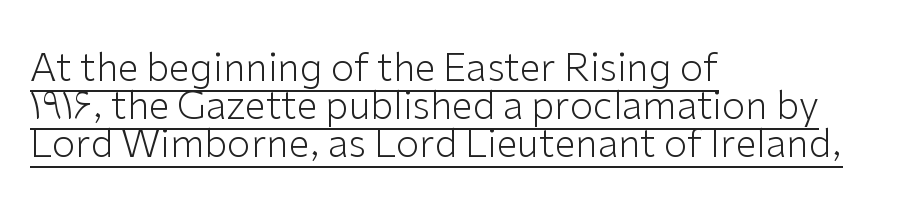
The image shows 38 px light sans-serif type, upright; set left-aligned, tight line spacing (1.0x), normal letter spacing, underlined; low stroke contrast and a medium x-height.
